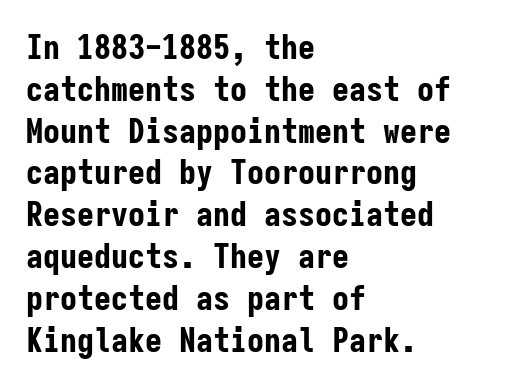
Quick note: underline off. Caption: multi-line text, flush left, ragged right. Inter-character spacing is left at the font's built-in metrics. Type style note: lacks serifs.
